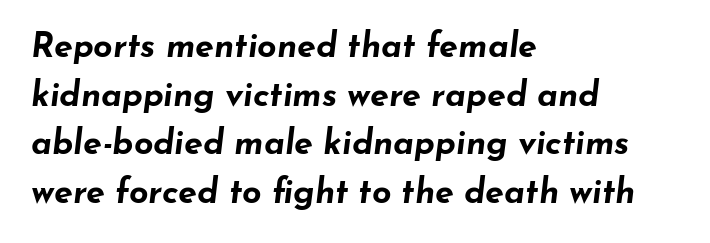
The rendering uses natural spacing where letterforms have individual widths. An italicized treatment has been applied to the whole sample. A student would call this left alignment; a typographer would say flush left, rag right. The rows are spaced the way most documents space them.
